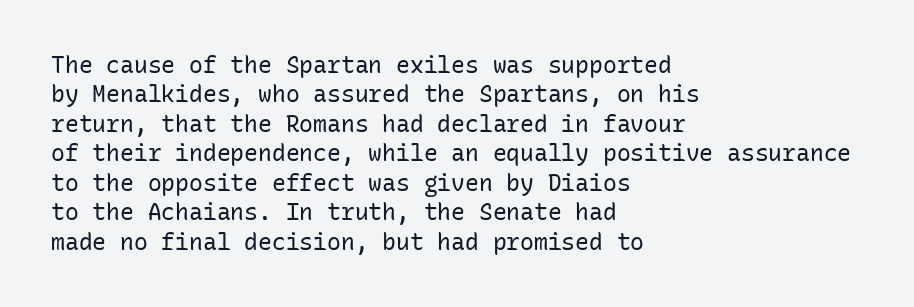
It's the straight-up-and-down kind of type. The face used here is rendered with its standard letterfit. The setting favours the left margin, as ordinary paragraphs usually do. This is not heavy type; no bold has been used. Interline gaps are of average width in this sample.
